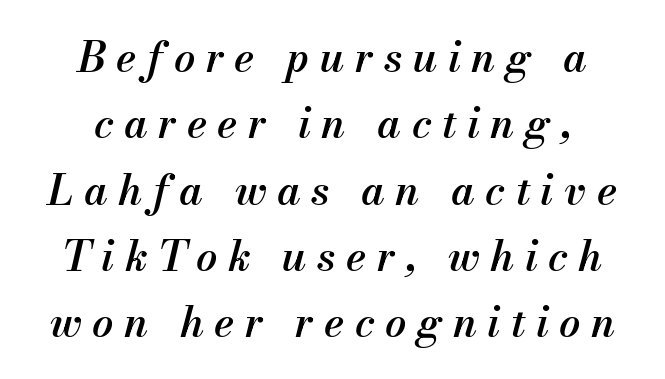
Q: Is the text bold? A: Semi-bold.
Q: Is the text italic (slanted)? A: Yes, it leans right by about 13 degrees.
Q: Is the text underlined? A: No.
Q: How is the paragraph aligned? A: Centered.
Q: Is the spacing between letters normal or unusually wide? A: Unusually wide.
Q: Is the spacing between lines tight, normal or loose? A: Normal.
Q: Width (condensed, normal, or wide)? A: Normal.
Q: Stroke contrast? A: Medium.
Q: x-height? A: Small.
Q: Monospaced? A: No.
